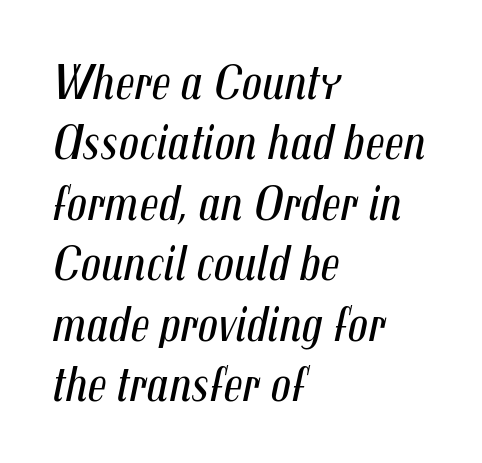
{"italic": "yes", "lean": "right", "slant_degrees": 12, "bold": "no", "weight": "regular", "width": "condensed", "stroke_contrast": "medium", "x_height": "medium", "monospaced": "no", "underline": "no", "align": "left", "line_spacing_ratio": 1.21, "letter_spacing": "normal", "letter_spacing_em": 0.0, "glyph_px": 50}
